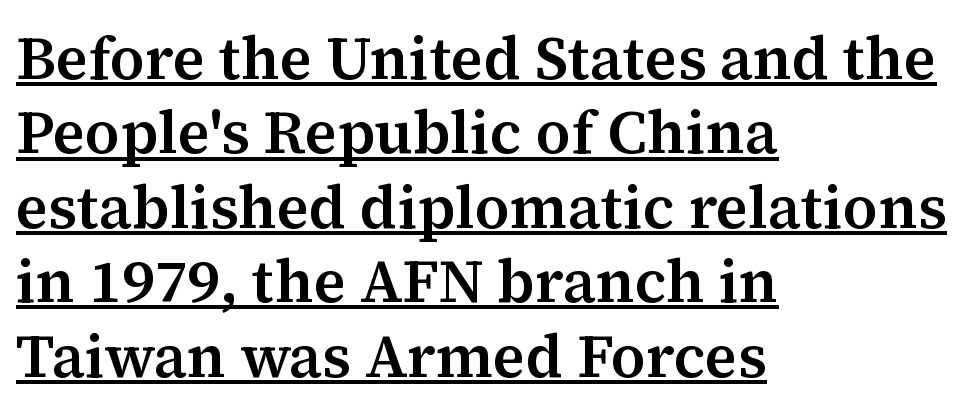
The lettering stays uniformly vertical, giving the passage a roman look. Like a heading marked for emphasis, these lines bear an underscore. No extra tracking has been applied to these lines. The face used here is seriffed, in the tradition of book romans. These lines are rendered in a variable-pitch font. Alignment: flush left.
